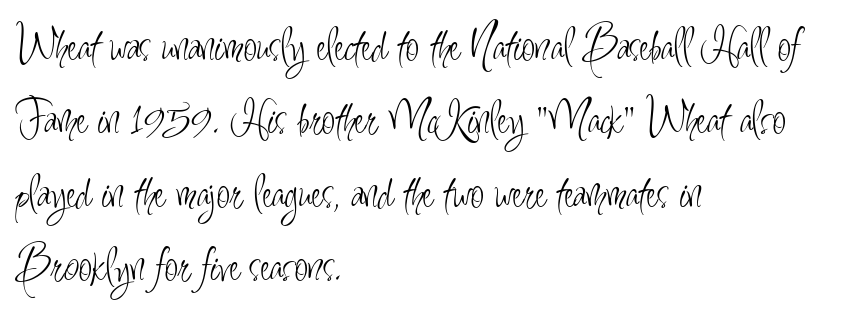
The image shows 49 px light, condensed sans-serif type; set left-aligned, normal line spacing (1.5x), normal letter spacing, not underlined; low stroke contrast and a small x-height.
